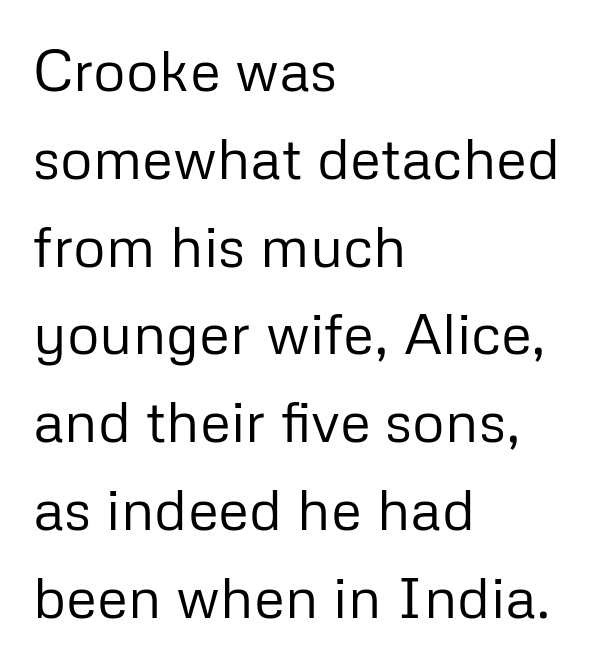
Caption: standard tracking, unaltered. A bare baseline throughout the passage. The leading is moderate, giving the passage an even texture. What kind of face is this? One without serifs — a sans.
